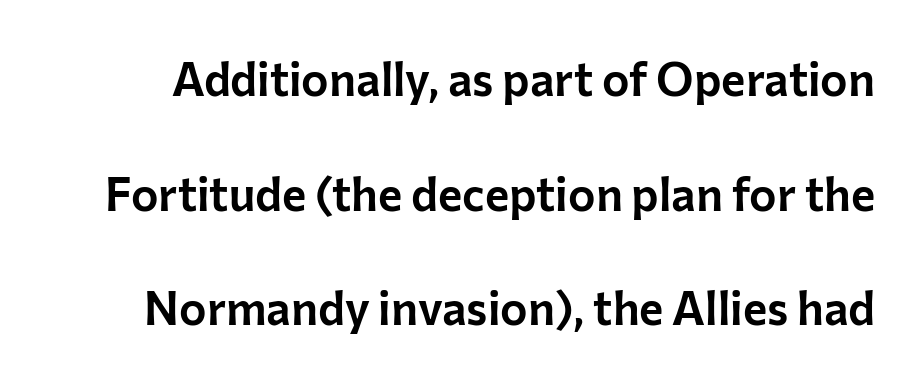
The image shows 46 px sans-serif type, upright; set loose line spacing (2.49x), normal letter spacing, not underlined; low stroke contrast and a medium x-height.
